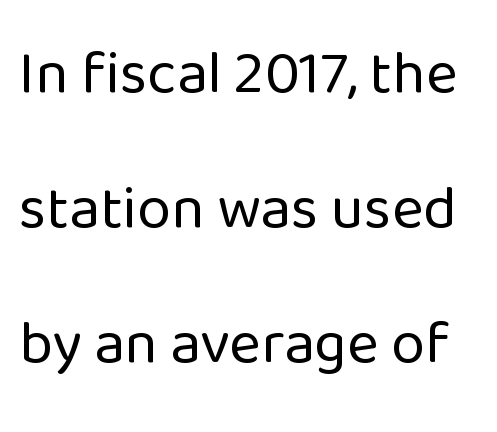
Check the space under the baseline: it is left empty. Upright lettering throughout. What stands out about the letter spacing? Nothing — it is the standard amount. No heavy texture on the line: the type isn't bold. Leading is clearly above the norm, producing a sparse column. Serifs: no, the terminals of the letterforms are clean.
